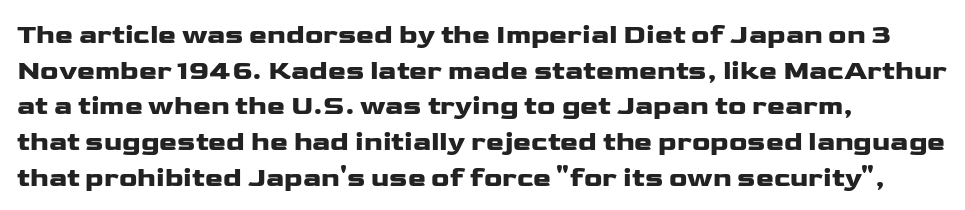
Line spacing here is normal. In terms of posture, this sample is upright. A bare baseline throughout the passage. Does the copy run flush right? No — it runs flush left. You could call the tracking neutral — neither tight nor loose.
